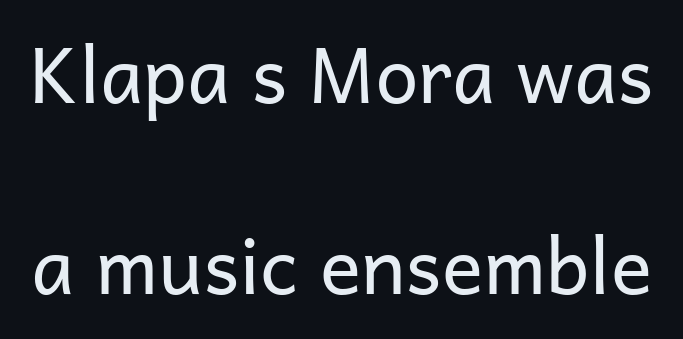
Typographically, this falls in the sans-serif category. Just letters on the line, the space beneath them empty. The axis of the letterforms is exactly vertical. Line spacing here is loose.
